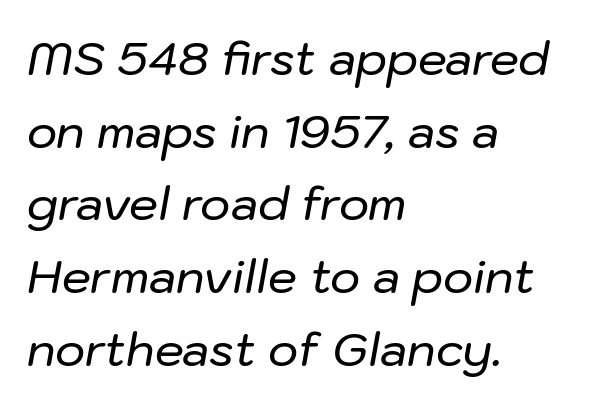
{"italic": "yes", "lean": "right", "slant_degrees": 10, "width": "normal", "stroke_contrast": "low", "x_height": "medium", "monospaced": "no", "underline": "no", "align": "left", "line_spacing": "normal", "line_spacing_ratio": 1.58, "letter_spacing": "normal", "letter_spacing_em": 0.0, "glyph_px": 46}
